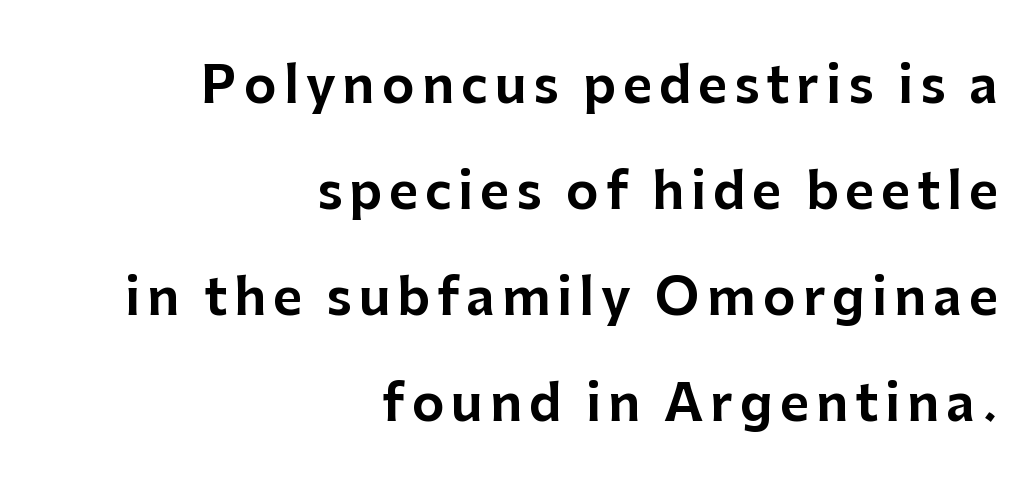
The image shows 50 px sans-serif type, upright; set right-aligned, loose line spacing (2.12x), not underlined; low stroke contrast and a medium x-height.
